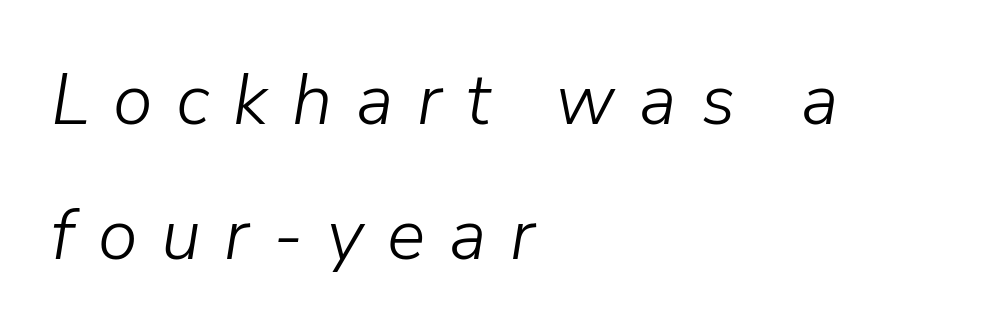
Q: Is the text bold? A: No.
Q: Is the text italic (slanted)? A: Yes, it leans right by about 9 degrees.
Q: Is the text underlined? A: No.
Q: How is the paragraph aligned? A: Left-aligned.
Q: Is the spacing between letters normal or unusually wide? A: Unusually wide.
Q: Width (condensed, normal, or wide)? A: Normal.
Q: Stroke contrast? A: Low.
Q: x-height? A: Medium.
Q: Monospaced? A: No.
